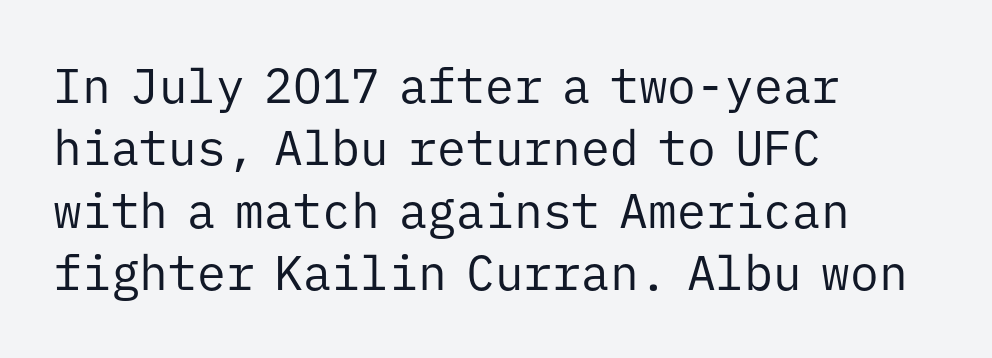
{"serif": "no", "italic": "no", "bold": "no", "weight": "regular", "width": "normal", "stroke_contrast": "low", "x_height": "medium", "monospaced": "yes", "underline": "no", "align": "left", "line_spacing": "normal", "line_spacing_ratio": 1.3, "letter_spacing": "normal", "letter_spacing_em": 0.0, "glyph_px": 48}
